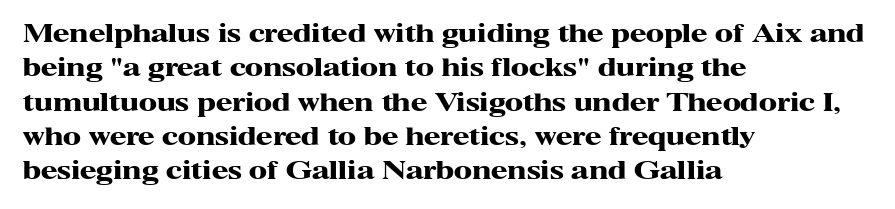
{"italic": "no", "bold": "yes", "underline": "no", "align": "left", "line_spacing": "normal", "line_spacing_ratio": 1.43, "letter_spacing": "normal", "letter_spacing_em": 0.0, "glyph_px": 24}
